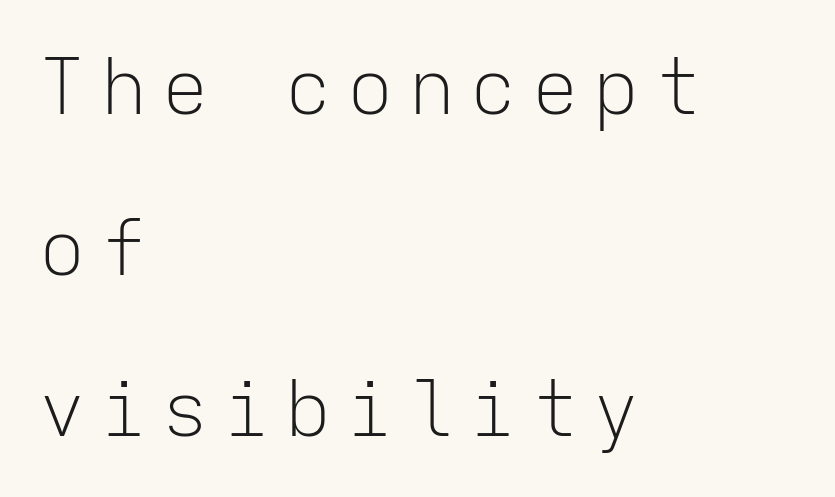
Q: Is the text bold? A: No.
Q: Is the text italic (slanted)? A: No, it is upright.
Q: Is the typeface a serif or a sans-serif typeface? A: Sans-serif.
Q: Is the text underlined? A: No.
Q: How is the paragraph aligned? A: Left-aligned.
Q: Is the spacing between letters normal or unusually wide? A: Unusually wide.
Q: Is the spacing between lines tight, normal or loose? A: Loose.
Q: Width (condensed, normal, or wide)? A: Normal.
Q: Stroke contrast? A: Low.
Q: x-height? A: Medium.
Q: Monospaced? A: Yes.
